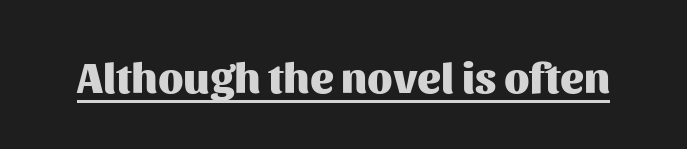
The image shows 44 px heavy sans-serif type, upright; set normal letter spacing, underlined; medium stroke contrast and a medium x-height.
